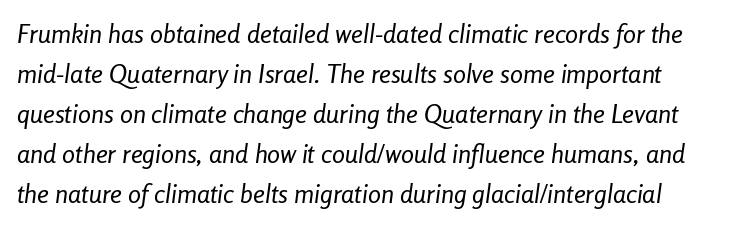
Q: Is the text bold? A: No.
Q: Is the text italic (slanted)? A: Yes, it leans right by about 8 degrees.
Q: Is the text underlined? A: No.
Q: Is the spacing between letters normal or unusually wide? A: Normal.
Q: Is the spacing between lines tight, normal or loose? A: Normal.
